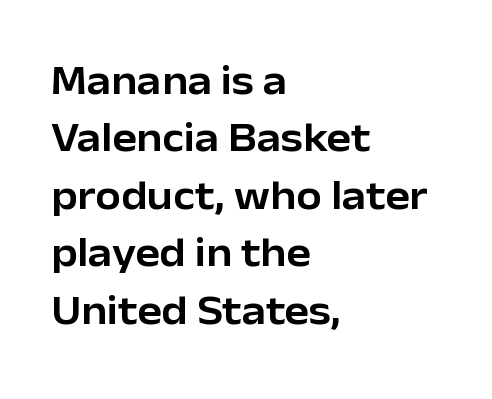
The image shows 41 px sans-serif type, upright; set left-aligned, normal line spacing (1.4x), normal letter spacing, not underlined; low stroke contrast and a medium x-height.
